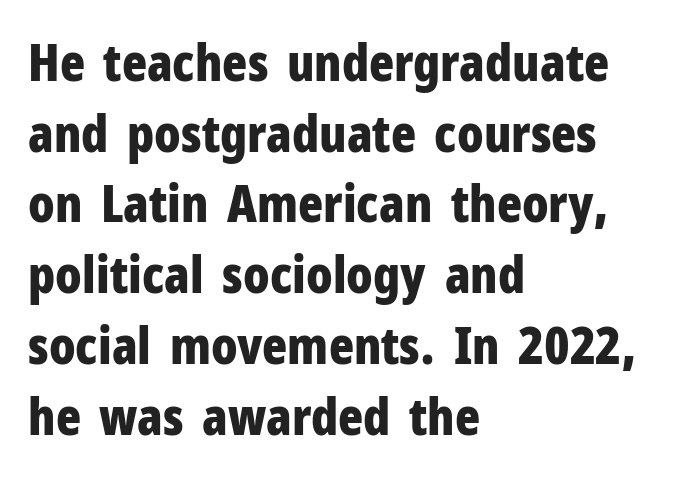
If you drew a line through each stem, it would be perfectly vertical. Bold? Absolutely — the strokes are thick and heavy. Visually the block forms a straight wall on the left and a jagged coastline on the right. The glyphs in this specimen are sans serif. The letters advance in unequal steps, a hallmark of proportional type. The string is rendered with underlining switched off.
